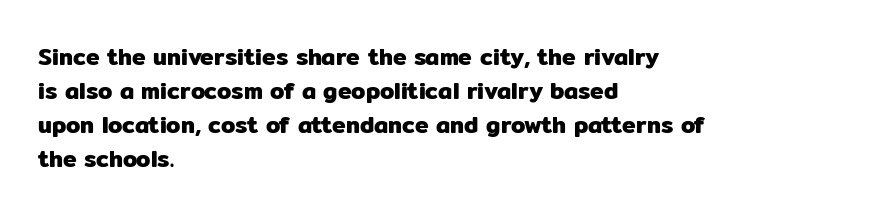
The image shows 23 px text type, upright; set left-aligned, normal line spacing (1.48x), normal letter spacing, not underlined.
